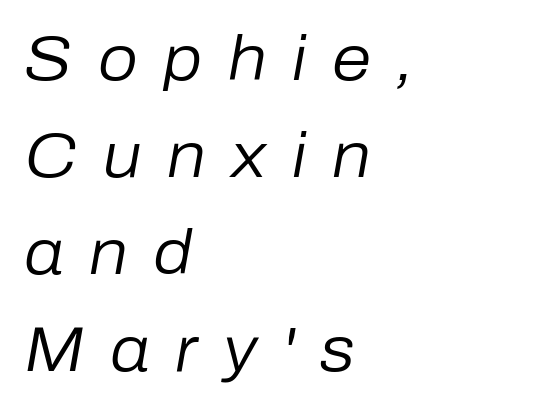
The image shows 63 px regular-weight type, italic (leaning right); set left-aligned, normal line spacing (1.54x), unusually wide letter spacing (+0.41 em), not underlined; low stroke contrast and a medium x-height.
